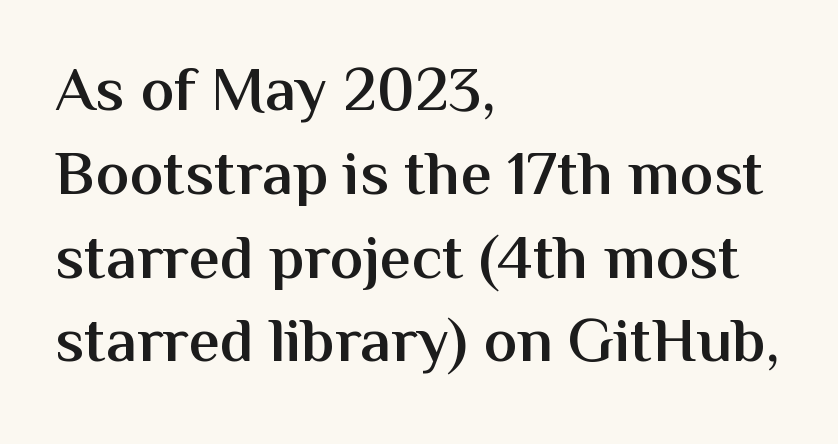
The image shows 63 px semibold sans-serif type, upright; set left-aligned, normal line spacing (1.33x), normal letter spacing, not underlined; medium stroke contrast and a medium x-height.
